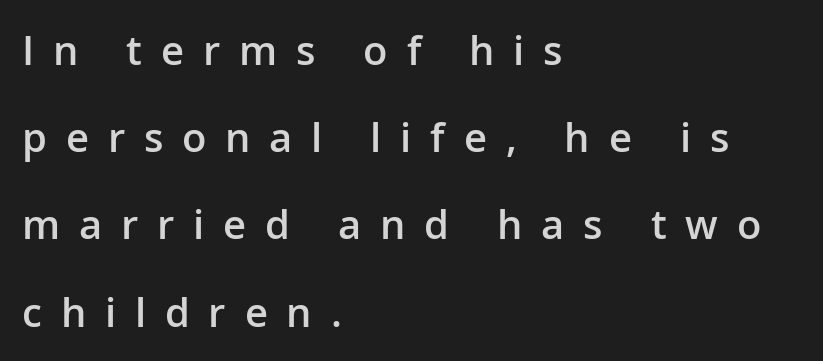
{"serif": "no", "italic": "no", "bold": "semi", "weight": "semibold", "width": "normal", "stroke_contrast": "low", "x_height": "medium", "monospaced": "no", "underline": "no", "align": "left", "line_spacing": "loose", "line_spacing_ratio": 2.18, "letter_spacing": "wide", "letter_spacing_em": 0.47, "glyph_px": 40}
